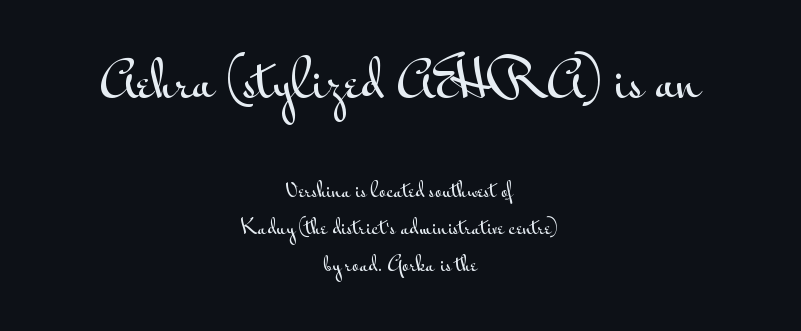
{"serif": "no", "width": "wide", "stroke_contrast": "medium", "x_height": "small", "monospaced": "no", "underline": "no", "align": "center", "line_spacing": "loose", "line_spacing_ratio": 1.93, "letter_spacing": "normal", "letter_spacing_em": 0.0, "larger_block": "first", "size_ratio": 2.47, "glyph_px": 47}
